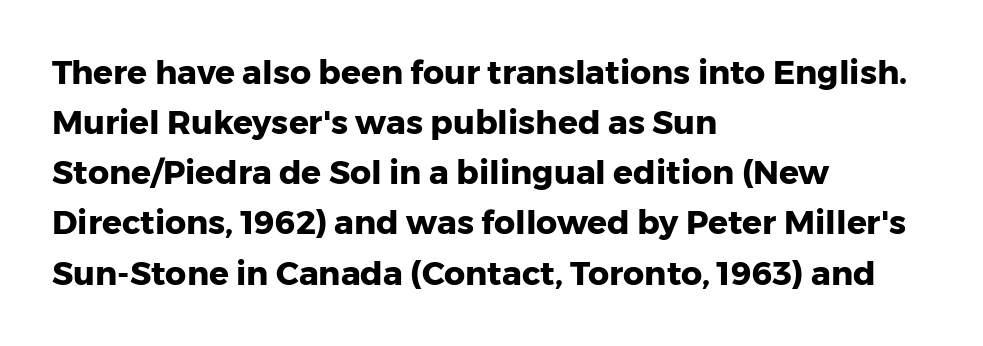
Underline: absent. Every stem runs plumb, perpendicular to the baseline. One-word summary of the alignment: left. Is this a fixed-width face? No — the glyphs have proportional, varying widths. Caption: bold face, heavy strokes.
